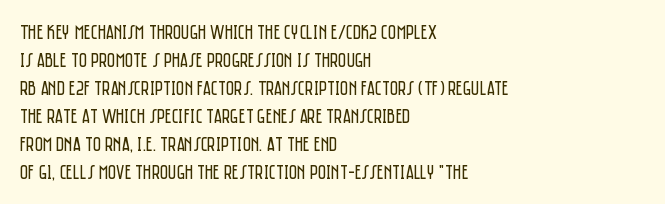
{"italic": "no", "bold": "no", "underline": "no", "align": "left", "line_spacing": "normal", "line_spacing_ratio": 1.4, "letter_spacing": "normal", "letter_spacing_em": 0.0, "glyph_px": 20}
